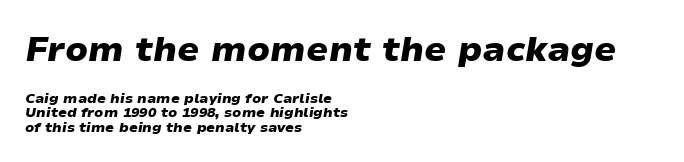
Q: Is the text bold? A: Yes.
Q: Is the text italic (slanted)? A: Yes, it leans right by about 9 degrees.
Q: Is the text underlined? A: No.
Q: How is the paragraph aligned? A: Left-aligned.
Q: Is the spacing between letters normal or unusually wide? A: Normal.
Q: Is the spacing between lines tight, normal or loose? A: Tight.
Q: Which block of text is set in a larger size, the first (top) or the second (bottom)? A: The first (top) one.
Q: Width (condensed, normal, or wide)? A: Wide.
Q: Stroke contrast? A: Low.
Q: x-height? A: Medium.
Q: Monospaced? A: No.
